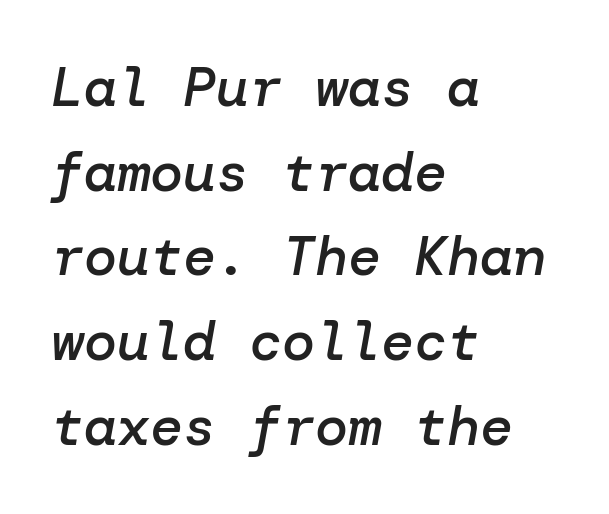
Slant detected: the letters are inclined. Lines of text with bare space underneath. Caption: multi-line text, flush left, ragged right. This is the in-between weight designers call semibold or demi.
